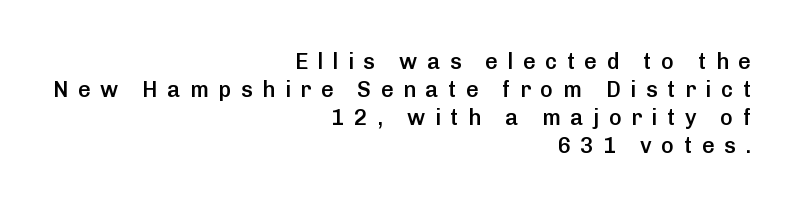
Compared with typical body copy, the letter spacing here is much looser. Every character sits straight up, as roman type does. One-word summary of the alignment: right. Plain, unruled lines of type. The line-height multiplier appears to be the usual default. A fair bit of extra ink — the face is semibold, not bold.
